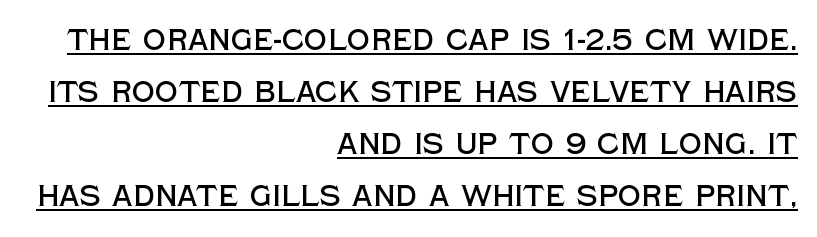
The image shows 29 px sans-serif type, upright; set right-aligned, line spacing 1.79x, normal letter spacing, underlined; a large x-height.
